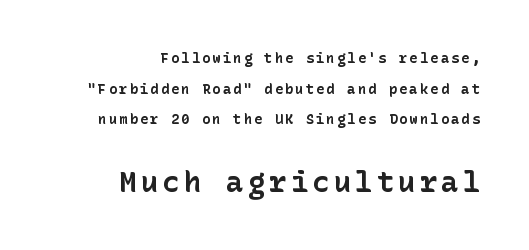
Successive baselines arrive slowly, with a big drop between each. The glyphs in this specimen are sans serif. Look at the glyph heights: the lower group is clearly the bigger setting. Caption: multi-line text, flush right, ragged left.
